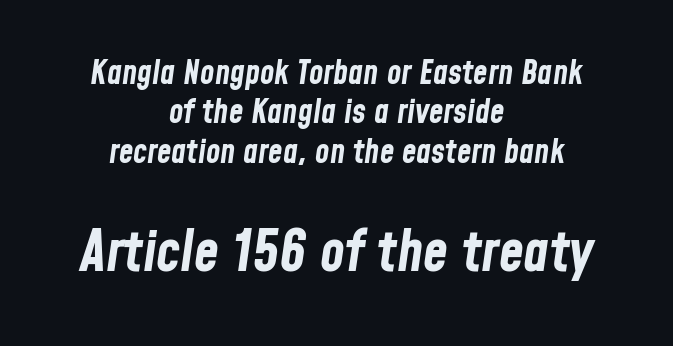
Q: Is the text bold? A: Yes.
Q: Is the text italic (slanted)? A: Yes, it leans right by about 8 degrees.
Q: Is the text underlined? A: No.
Q: How is the paragraph aligned? A: Centered.
Q: Is the spacing between letters normal or unusually wide? A: Normal.
Q: Which block of text is set in a larger size, the first (top) or the second (bottom)? A: The second (bottom) one.
Q: Width (condensed, normal, or wide)? A: Condensed.
Q: Stroke contrast? A: Low.
Q: x-height? A: Medium.
Q: Monospaced? A: No.
